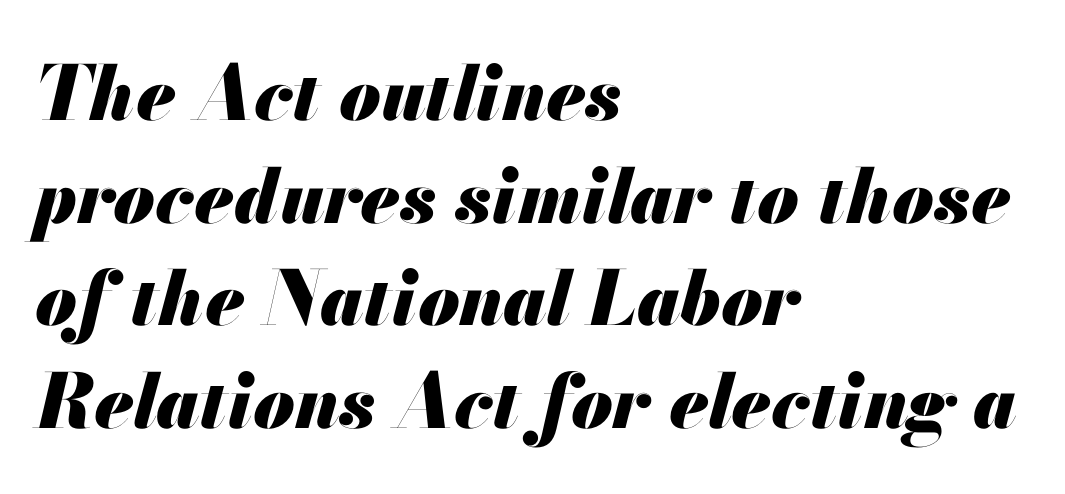
Q: Is the text bold? A: Yes.
Q: Is the text italic (slanted)? A: Yes, it leans right by about 13 degrees.
Q: Is the text underlined? A: No.
Q: How is the paragraph aligned? A: Left-aligned.
Q: Is the spacing between letters normal or unusually wide? A: Normal.
Q: Is the spacing between lines tight, normal or loose? A: Normal.
Q: Width (condensed, normal, or wide)? A: Normal.
Q: Stroke contrast? A: Medium.
Q: x-height? A: Small.
Q: Monospaced? A: No.
